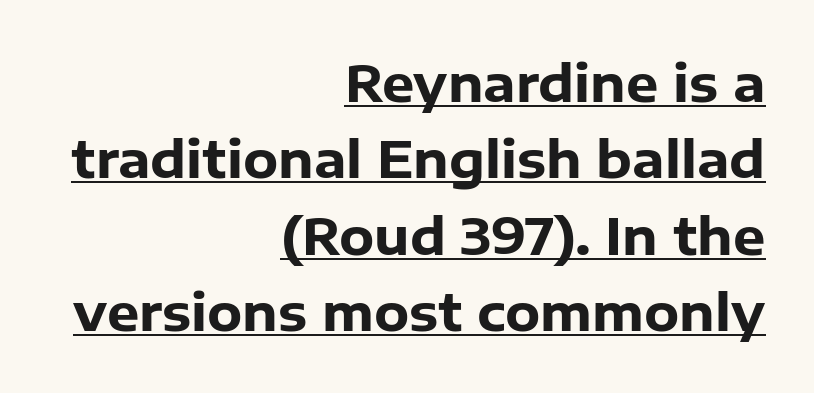
The image shows 51 px heavy sans-serif type, upright; set right-aligned, normal line spacing (1.5x), normal letter spacing, underlined; low stroke contrast and a medium x-height.
